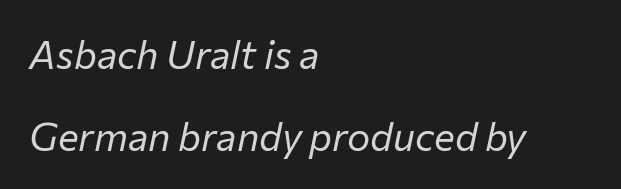
{"italic": "yes", "lean": "right", "slant_degrees": 12, "bold": "no", "weight": "regular", "width": "normal", "stroke_contrast": "low", "x_height": "medium", "monospaced": "no", "underline": "no", "align": "left", "line_spacing": "loose", "line_spacing_ratio": 2.1, "letter_spacing": "normal", "letter_spacing_em": 0.0, "glyph_px": 39}
